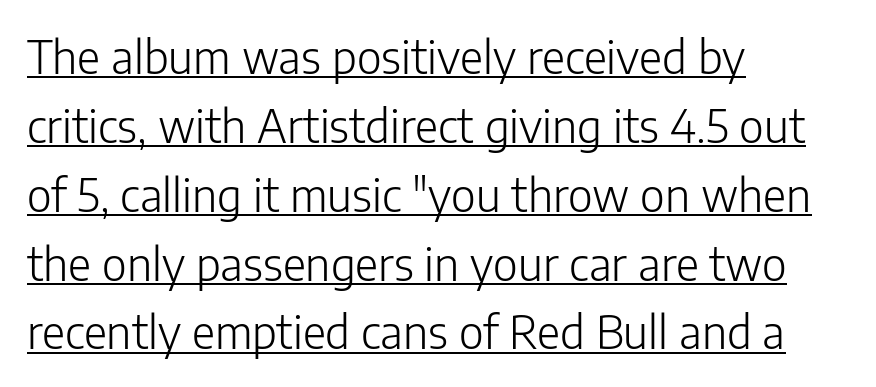
The image shows 45 px light sans-serif type, upright; set left-aligned, normal line spacing (1.53x), normal letter spacing, underlined; low stroke contrast and a medium x-height.
